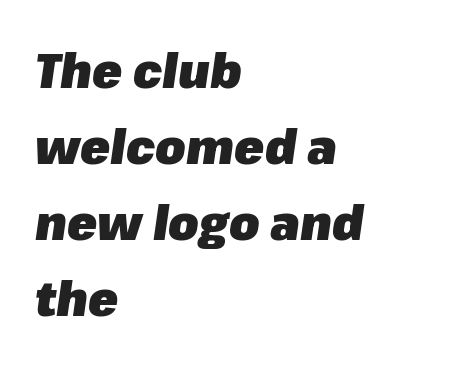
{"italic": "yes", "lean": "right", "slant_degrees": 8, "bold": "yes", "weight": "heavy", "width": "normal", "stroke_contrast": "low", "x_height": "medium", "monospaced": "no", "underline": "no", "align": "left", "line_spacing": "normal", "line_spacing_ratio": 1.55, "letter_spacing": "normal", "letter_spacing_em": 0.0, "glyph_px": 49}
